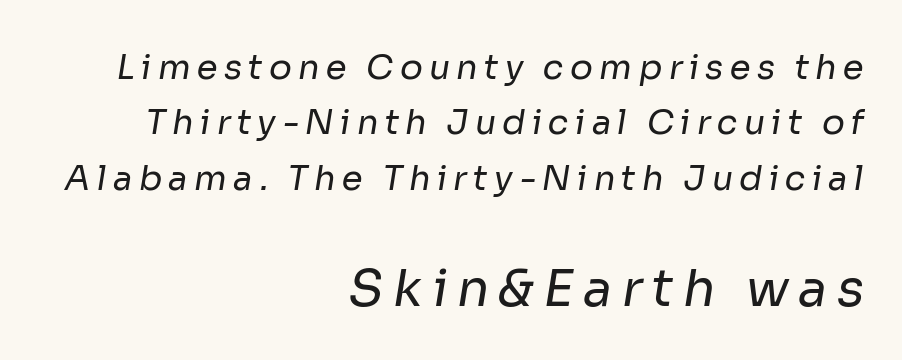
The image shows 51 px regular-weight sans-serif type; set right-aligned, normal line spacing (1.63x), not underlined; the second (bottom) block is 1.5x larger; low stroke contrast and a medium x-height.
